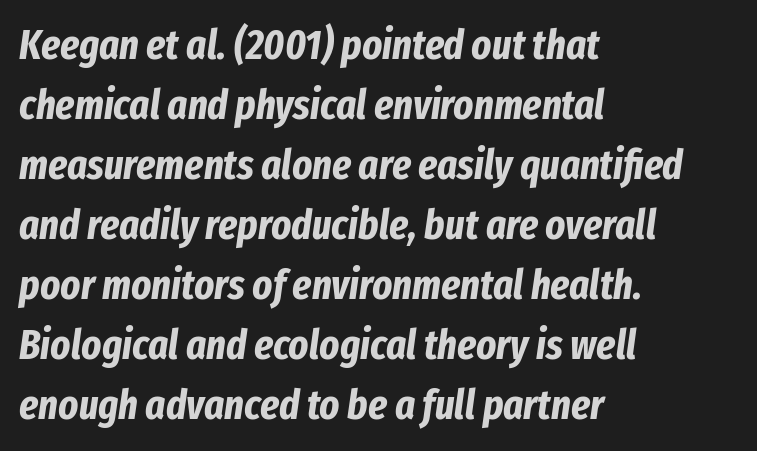
The image shows 42 px bold, condensed type, italic (leaning right); set left-aligned, normal line spacing (1.43x), normal letter spacing, not underlined; low stroke contrast and a medium x-height.
